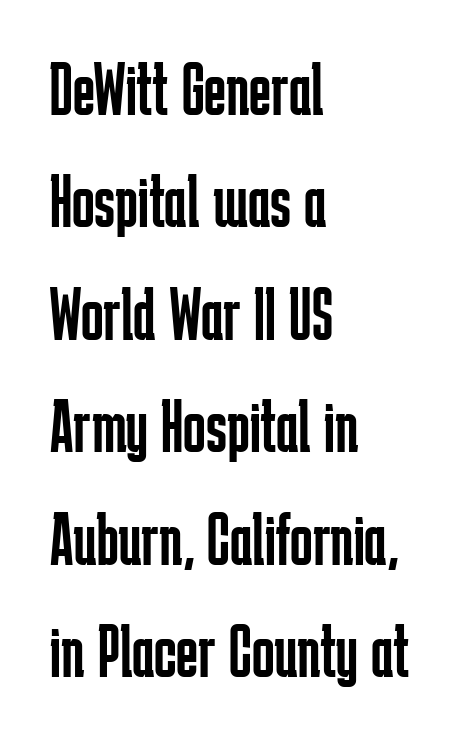
Q: Is the text bold? A: No.
Q: Is the text italic (slanted)? A: No, it is upright.
Q: Is the typeface a serif or a sans-serif typeface? A: Sans-serif.
Q: Is the text underlined? A: No.
Q: How is the paragraph aligned? A: Left-aligned.
Q: Is the spacing between letters normal or unusually wide? A: Normal.
Q: Is the spacing between lines tight, normal or loose? A: Normal.
Q: Width (condensed, normal, or wide)? A: Condensed.
Q: Stroke contrast? A: Low.
Q: x-height? A: Medium.
Q: Monospaced? A: No.
